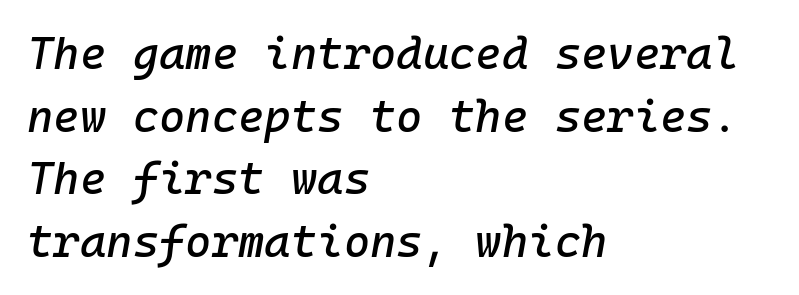
Baseline-to-baseline distance is the conventional proportion of letter height. This rendering leaves character spacing at its baseline value. You can tell it's italic because the verticals aren't actually vertical. Caption: multi-line text, flush left, ragged right.
